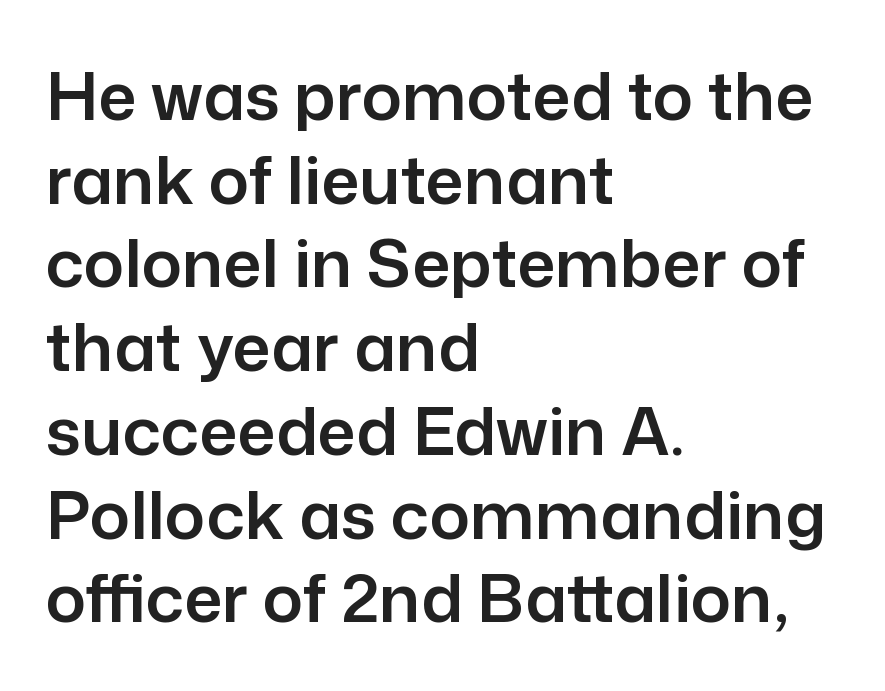
The image shows 67 px sans-serif type, upright; set left-aligned, normal line spacing (1.25x), normal letter spacing, not underlined; low stroke contrast and a medium x-height.
